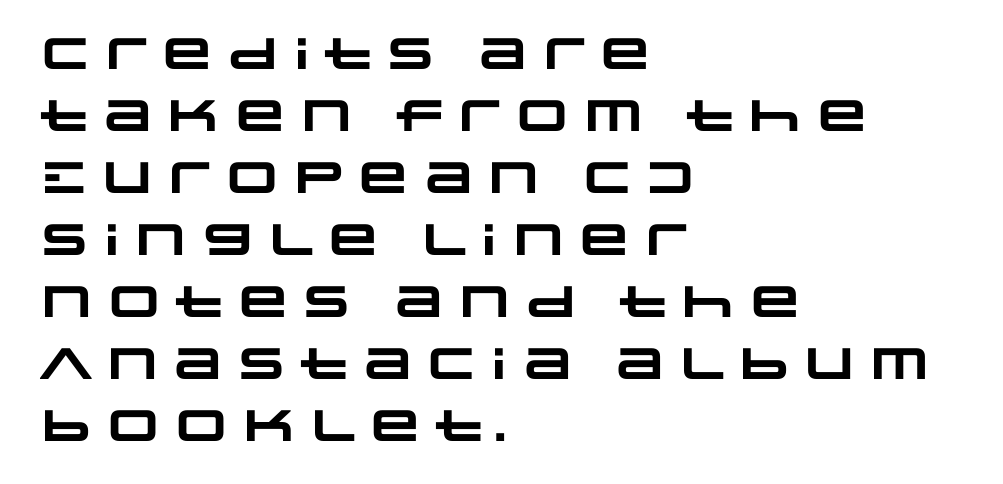
The image shows 44 px heavy, wide sans-serif type; set left-aligned, normal line spacing (1.41x), normal letter spacing, not underlined; low stroke contrast and a large x-height.
